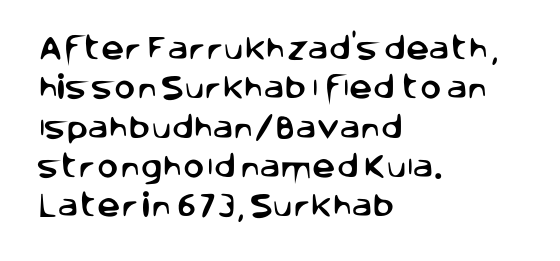
The image shows 26 px text type, upright; set left-aligned, normal line spacing (1.51x), normal letter spacing, not underlined.
